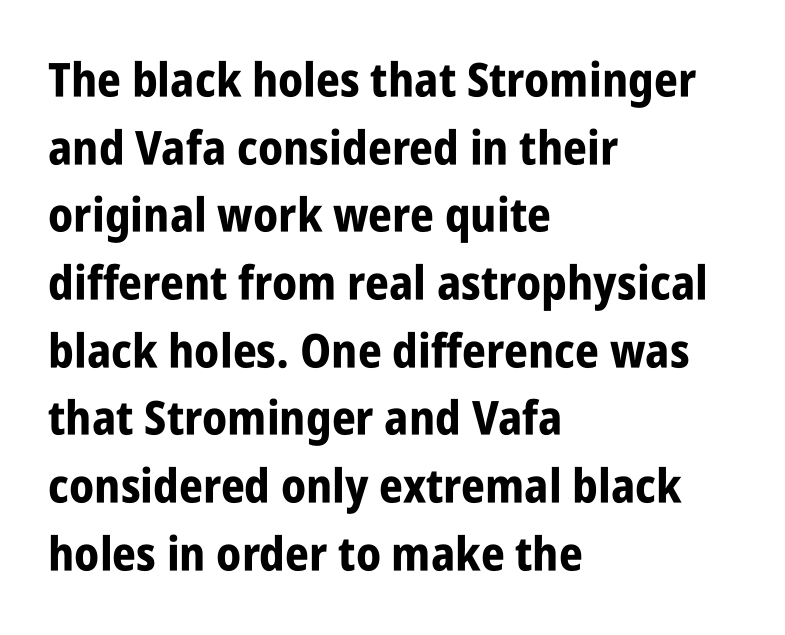
Q: Is the text bold? A: Yes.
Q: Is the text italic (slanted)? A: No, it is upright.
Q: Is the typeface a serif or a sans-serif typeface? A: Sans-serif.
Q: Is the text underlined? A: No.
Q: How is the paragraph aligned? A: Left-aligned.
Q: Is the spacing between letters normal or unusually wide? A: Normal.
Q: Is the spacing between lines tight, normal or loose? A: Normal.
Q: Width (condensed, normal, or wide)? A: Condensed.
Q: Stroke contrast? A: Low.
Q: x-height? A: Large.
Q: Monospaced? A: No.
